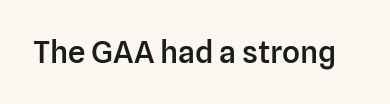
The image shows 31 px semibold sans-serif type, upright; set normal letter spacing, not underlined; low stroke contrast and a medium x-height.
